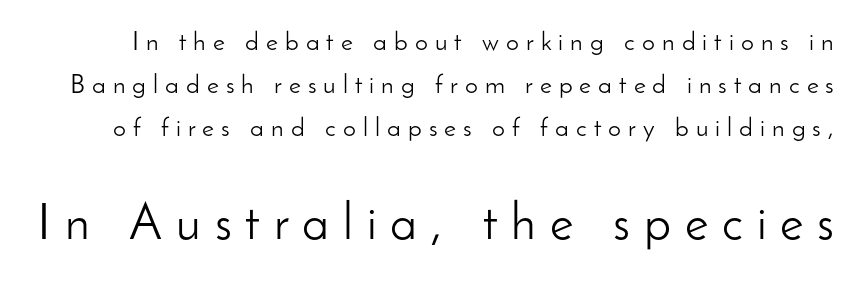
Q: Is the text bold? A: No.
Q: Is the text italic (slanted)? A: No, it is upright.
Q: Is the typeface a serif or a sans-serif typeface? A: Sans-serif.
Q: Is the text underlined? A: No.
Q: Is the spacing between letters normal or unusually wide? A: Unusually wide.
Q: Is the spacing between lines tight, normal or loose? A: Normal.
Q: Which block of text is set in a larger size, the first (top) or the second (bottom)? A: The second (bottom) one.
Q: Width (condensed, normal, or wide)? A: Normal.
Q: Stroke contrast? A: Low.
Q: x-height? A: Small.
Q: Monospaced? A: No.
